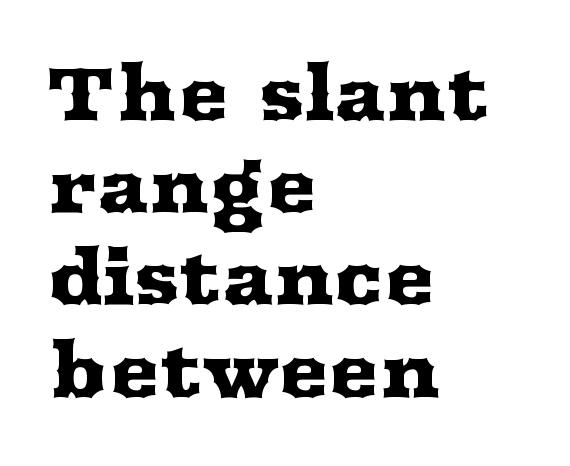
Rule under the text: the space is simply empty. Nothing unusual about the tracking: characters are spaced as the font intends. In CSS terms this would be text-align: left. This sample uses a serif face. The passage shown is typed in a proportional face where columns would drift.
